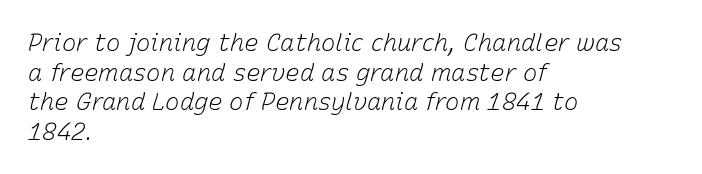
Caption: multi-line text, flush left, ragged right. This sample uses an oblique cut, with every glyph tilted off the vertical. Underline: absent. Each word holds together tightly as a unit, with standard inter-letter gaps. The strokes carry an ordinary text weight at most.
